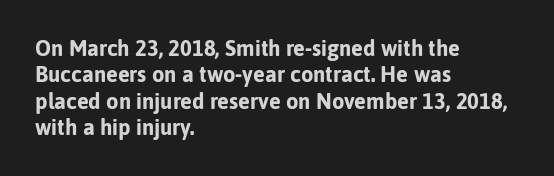
{"italic": "no", "bold": "yes", "underline": "no", "align": "left", "line_spacing_ratio": 1.2, "letter_spacing": "normal", "letter_spacing_em": 0.0, "glyph_px": 22}
